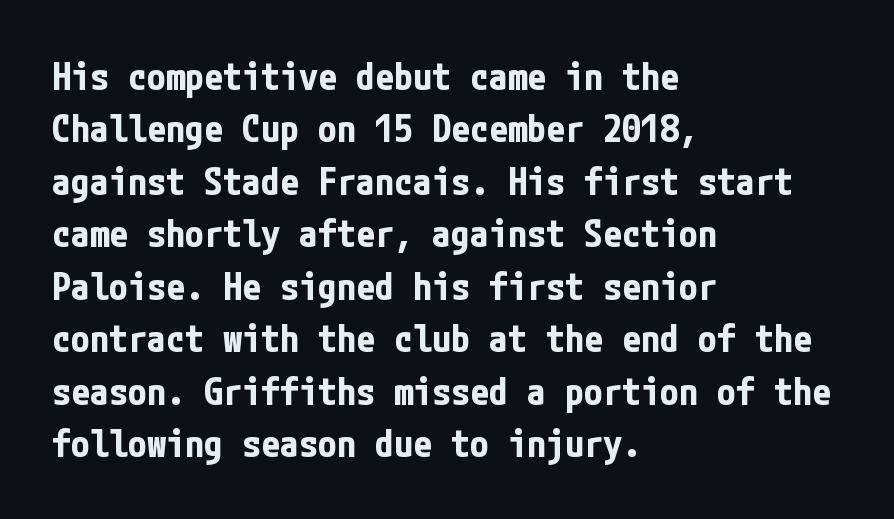
Check under the words: just untouched page. A roman cut, with each character standing at attention. The face used here has the dense, thick strokes of a bold. One-word summary of the alignment: left.
